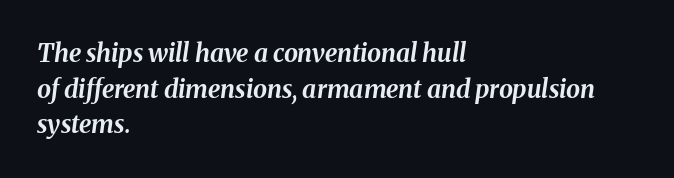
Q: Is the text bold? A: Yes.
Q: Is the text italic (slanted)? A: Yes, it leans right by about 8 degrees.
Q: Is the text underlined? A: No.
Q: How is the paragraph aligned? A: Left-aligned.
Q: Is the spacing between letters normal or unusually wide? A: Normal.
Q: Is the spacing between lines tight, normal or loose? A: Normal.
